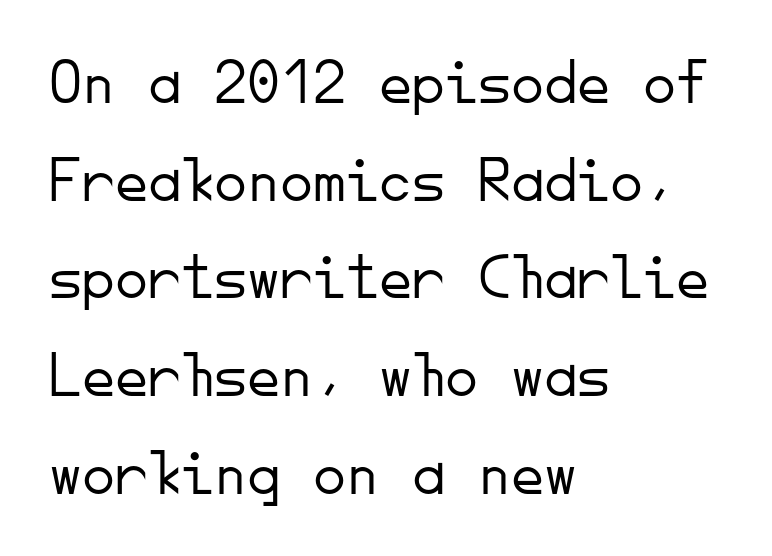
Q: Is the text bold? A: No.
Q: Is the text italic (slanted)? A: No, it is upright.
Q: Is the typeface a serif or a sans-serif typeface? A: Sans-serif.
Q: Is the text underlined? A: No.
Q: How is the paragraph aligned? A: Left-aligned.
Q: Is the spacing between letters normal or unusually wide? A: Normal.
Q: Is the spacing between lines tight, normal or loose? A: Normal.
Q: Width (condensed, normal, or wide)? A: Normal.
Q: Stroke contrast? A: Low.
Q: x-height? A: Small.
Q: Monospaced? A: Yes.
